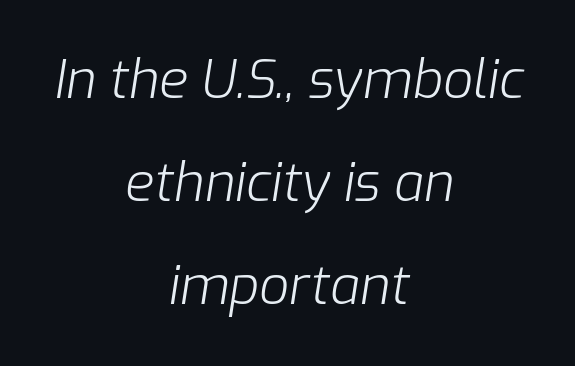
The image shows 53 px light type, italic (leaning right); set centered, loose line spacing (1.94x), normal letter spacing, not underlined; low stroke contrast and a medium x-height.
